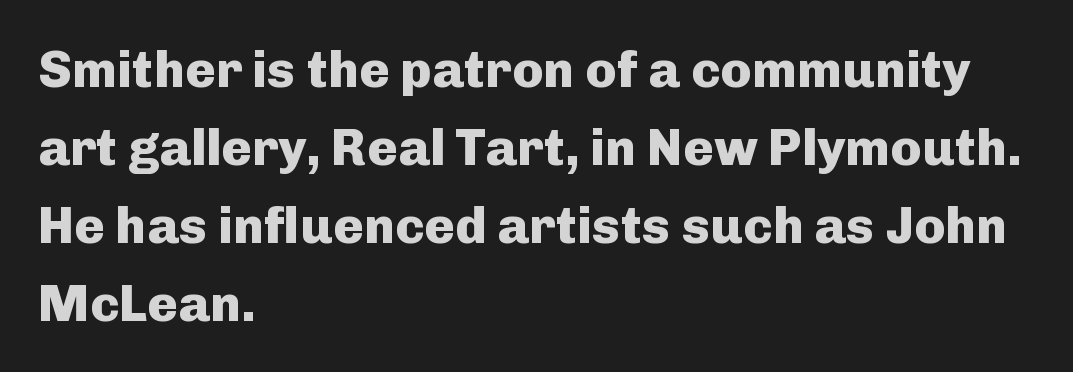
{"serif": "no", "italic": "no", "bold": "yes", "weight": "heavy", "width": "normal", "stroke_contrast": "low", "x_height": "medium", "monospaced": "no", "underline": "no", "align": "left", "line_spacing": "normal", "line_spacing_ratio": 1.5, "letter_spacing": "normal", "letter_spacing_em": 0.0, "glyph_px": 52}
